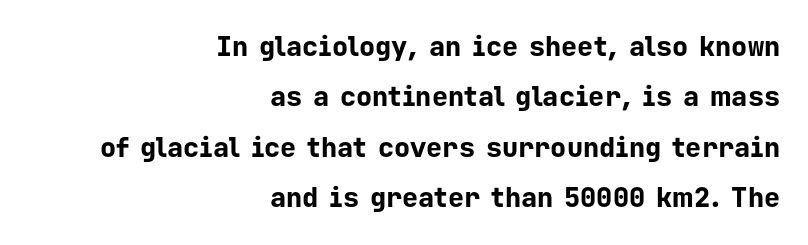
Q: Is the text bold? A: Yes.
Q: Is the text italic (slanted)? A: No, it is upright.
Q: Is the text underlined? A: No.
Q: How is the paragraph aligned? A: Right-aligned.
Q: Is the spacing between letters normal or unusually wide? A: Normal.
